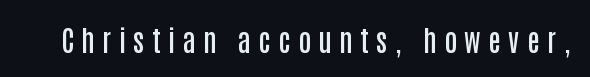
The axis of the letterforms is exactly vertical. Substantial extra tracking has been applied to these lines. Each letter keeps its own natural width here, so spacing adapts to shape. No word sits above an underline. Examine the stroke ends and you'll find no serifs. Set as a demibold, roughly 600 on the weight scale.
